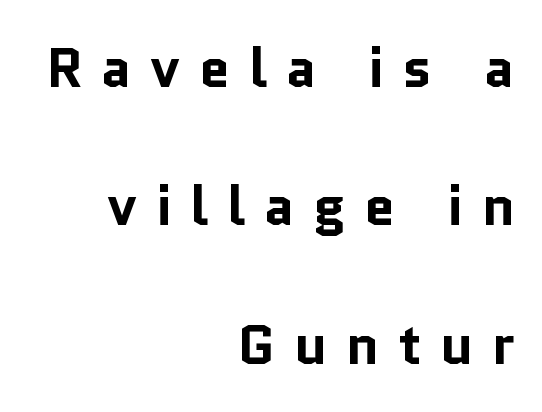
A typesetter would call this heavily tracked-out type. Check where the strokes stop: nothing finishes them off — pure sans. A typesetter would call this proportional, since set widths differ per character. Posture: vertical.
